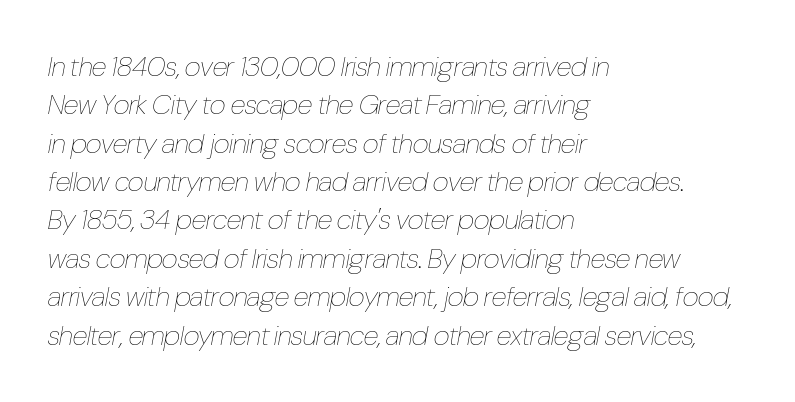
{"italic": "yes", "lean": "right", "slant_degrees": 10, "bold": "no", "weight": "thin", "width": "condensed", "stroke_contrast": "low", "x_height": "medium", "monospaced": "no", "underline": "no", "align": "left", "line_spacing": "normal", "line_spacing_ratio": 1.37, "letter_spacing": "normal", "letter_spacing_em": 0.0, "glyph_px": 28}
